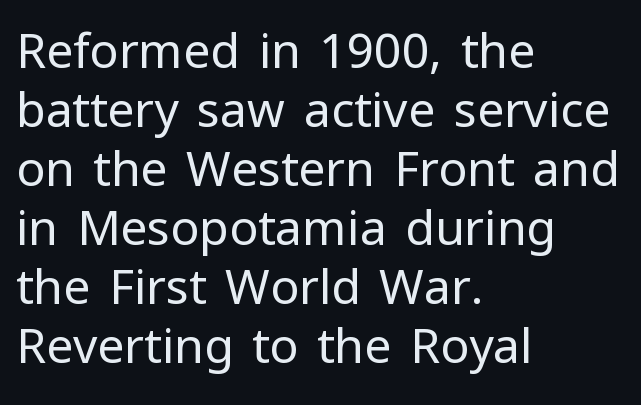
The image shows 48 px regular-weight sans-serif type, upright; set left-aligned, line spacing 1.23x, normal letter spacing, not underlined; low stroke contrast and a medium x-height.
